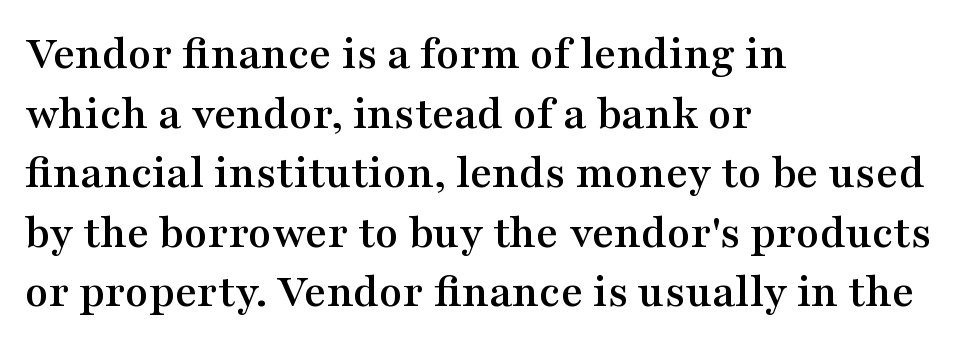
The image shows 48 px wide serif type, upright; set left-aligned, line spacing 1.24x, normal letter spacing, not underlined; medium stroke contrast and a medium x-height.
